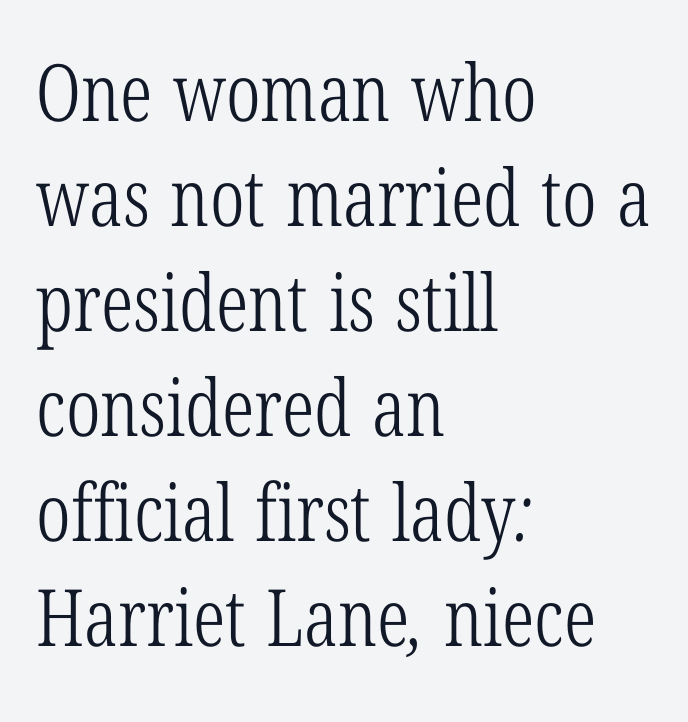
Heaviness? Minimal to ordinary, like unemphasized prose. I'd call this a serif setting — the letters wear small feet. A clean baseline with only descenders dipping below it. The passage shown is typed in a proportional face where columns would drift. Does the leading feel generous? No, just average. Spacing between characters is what you'd get straight out of the box.
